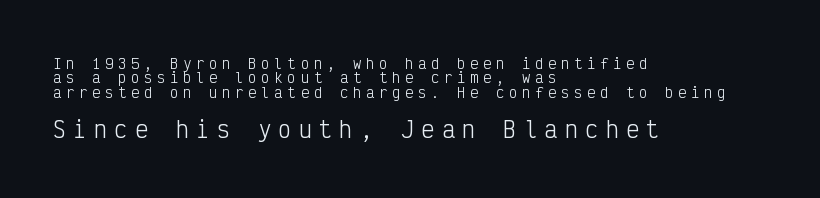
Q: Is the text bold? A: No.
Q: Is the text italic (slanted)? A: No, it is upright.
Q: Is the text underlined? A: No.
Q: How is the paragraph aligned? A: Left-aligned.
Q: Is the spacing between letters normal or unusually wide? A: Unusually wide.
Q: Is the spacing between lines tight, normal or loose? A: Tight.
Q: Which block of text is set in a larger size, the first (top) or the second (bottom)? A: The second (bottom) one.
